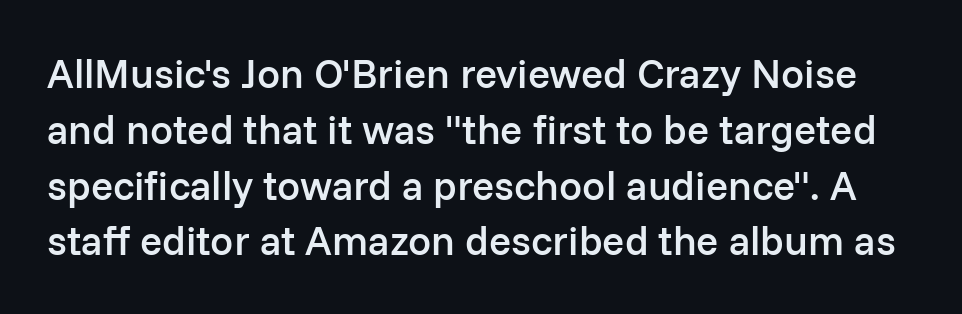
The image shows 41 px semibold sans-serif type, upright; set normal line spacing (1.36x), normal letter spacing, not underlined; low stroke contrast and a medium x-height.
